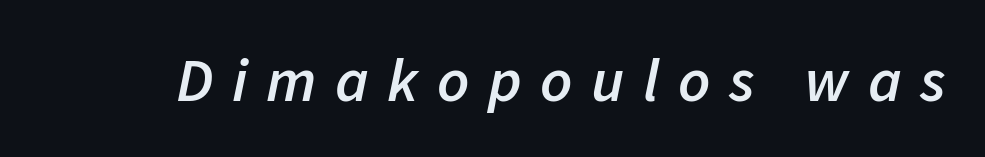
The image shows 62 px semibold type, italic (leaning right); set unusually wide letter spacing (+0.3 em), not underlined; low stroke contrast and a medium x-height.
